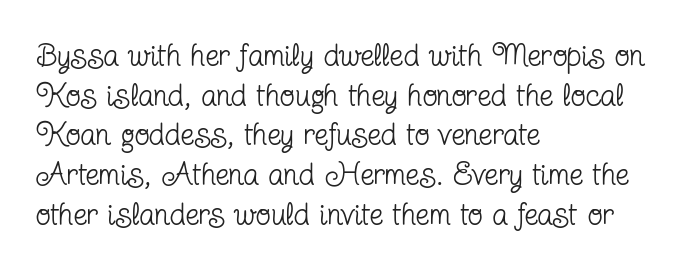
{"serif": "yes", "italic": "no", "bold": "no", "weight": "regular", "width": "condensed", "stroke_contrast": "low", "x_height": "medium", "monospaced": "no", "underline": "no", "align": "left", "line_spacing": "normal", "line_spacing_ratio": 1.28, "letter_spacing": "normal", "letter_spacing_em": 0.0, "glyph_px": 31}
